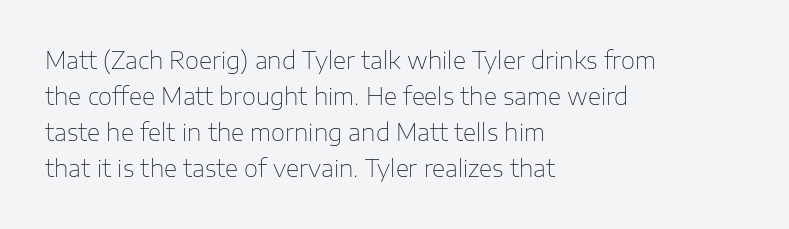
{"italic": "no", "bold": "no", "underline": "no", "align": "left", "line_spacing": "normal", "line_spacing_ratio": 1.57, "letter_spacing": "normal", "letter_spacing_em": 0.0, "glyph_px": 23}
